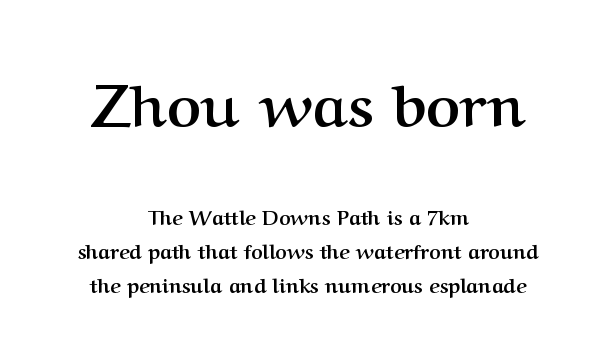
The lettering stays uniformly vertical, giving the passage a roman look. To sum up the face: it has serifs. Horizontal alignment here is central, giving a formal, balanced look. Underline: absent. Heavy, bold letterforms. Leading matches the norm, producing a regular column.
